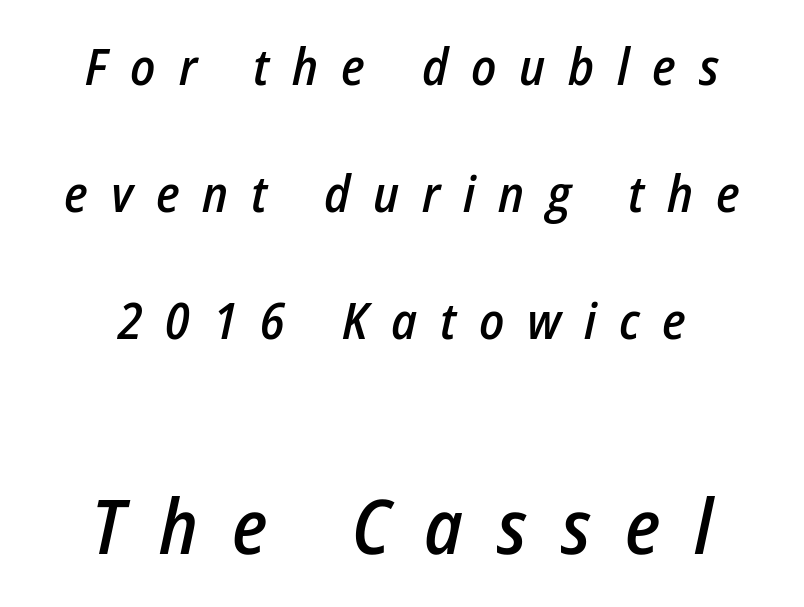
The image shows 76 px semibold, condensed type, italic (leaning right); set centered, loose line spacing (2.49x), unusually wide letter spacing (+0.45 em), not underlined; the second (bottom) block is 1.49x larger; low stroke contrast and a medium x-height.
